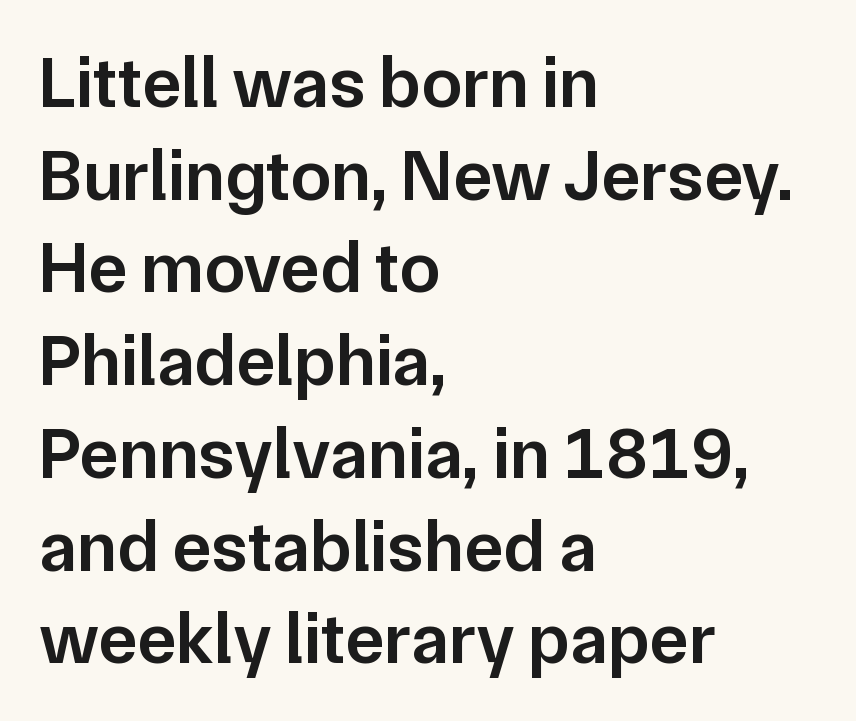
{"serif": "no", "italic": "no", "bold": "semi", "weight": "semibold", "width": "normal", "stroke_contrast": "low", "x_height": "medium", "monospaced": "no", "underline": "no", "align": "left", "line_spacing": "normal", "line_spacing_ratio": 1.27, "letter_spacing": "normal", "letter_spacing_em": 0.0, "glyph_px": 73}
